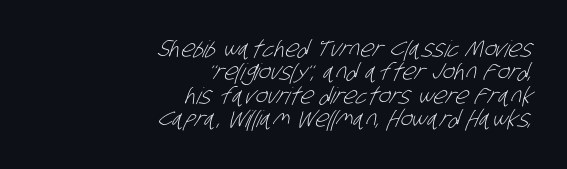
Q: Is the text bold? A: No.
Q: Is the text underlined? A: No.
Q: How is the paragraph aligned? A: Right-aligned.
Q: Is the spacing between letters normal or unusually wide? A: Normal.
Q: Is the spacing between lines tight, normal or loose? A: Tight.
